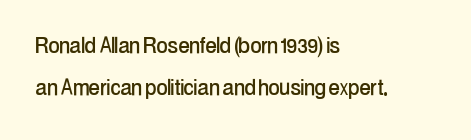
Q: Is the text italic (slanted)? A: No, it is upright.
Q: Is the text underlined? A: No.
Q: How is the paragraph aligned? A: Left-aligned.
Q: Is the spacing between letters normal or unusually wide? A: Normal.
Q: Is the spacing between lines tight, normal or loose? A: Normal.
